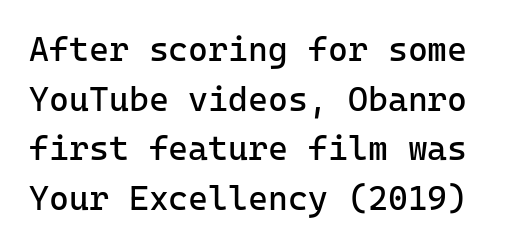
Q: Is the text bold? A: No.
Q: Is the text italic (slanted)? A: No, it is upright.
Q: Is the typeface a serif or a sans-serif typeface? A: Sans-serif.
Q: Is the text underlined? A: No.
Q: Is the spacing between letters normal or unusually wide? A: Normal.
Q: Is the spacing between lines tight, normal or loose? A: Normal.
Q: Width (condensed, normal, or wide)? A: Normal.
Q: Stroke contrast? A: Low.
Q: x-height? A: Medium.
Q: Monospaced? A: Yes.
